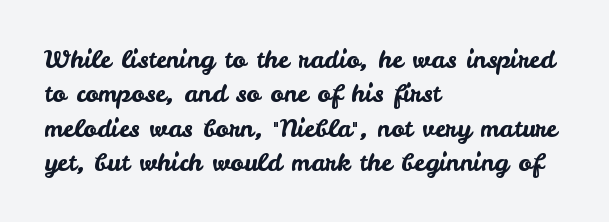
The image shows 25 px text type; set left-aligned, normal line spacing (1.38x), normal letter spacing, not underlined.
